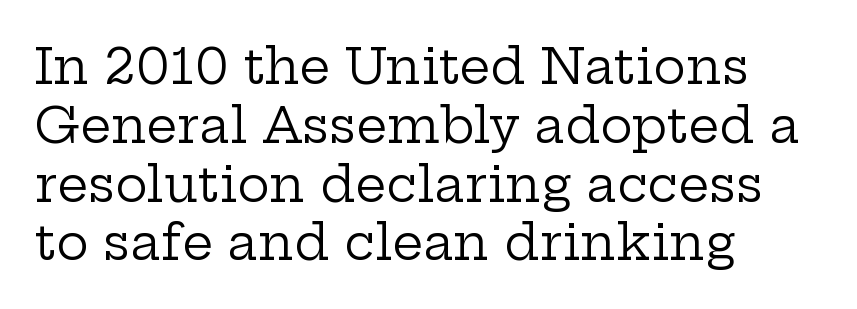
The image shows 49 px regular-weight, wide serif type, upright; set left-aligned, line spacing 1.2x, normal letter spacing, not underlined; low stroke contrast and a medium x-height.
